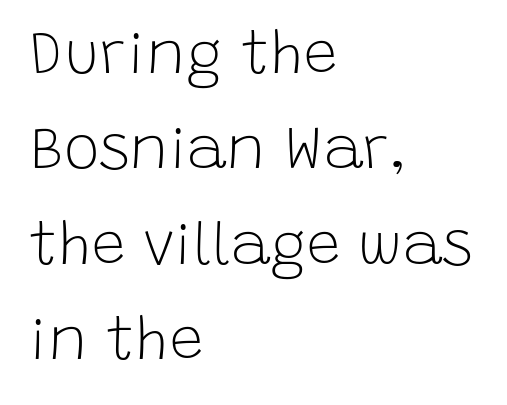
Each line starts at the same left margin while the right side varies. Letters have the restrained weight of plain body copy at most. Does extra space separate the letters? No, they use regular spacing. You can tell from the bare stems that sans-serif type was used.
